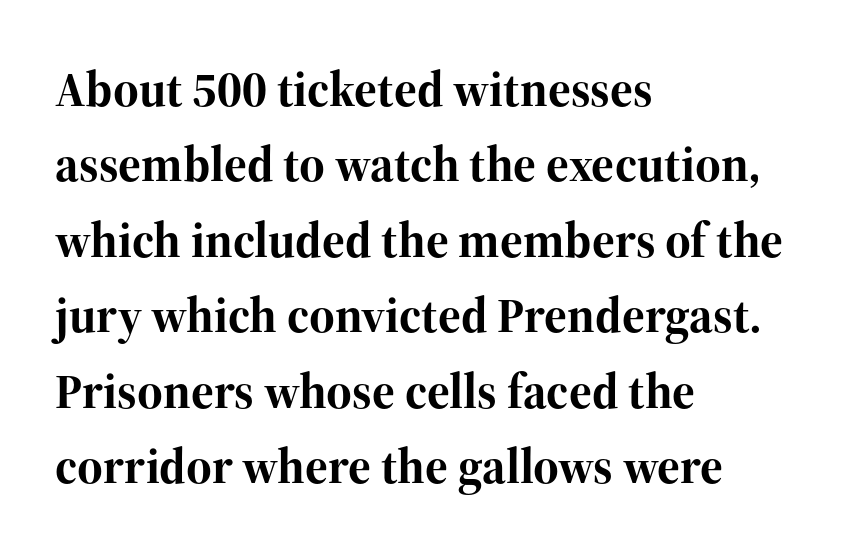
{"serif": "yes", "italic": "no", "bold": "yes", "weight": "bold", "width": "normal", "stroke_contrast": "high", "x_height": "medium", "monospaced": "no", "underline": "no", "align": "left", "line_spacing": "normal", "line_spacing_ratio": 1.54, "letter_spacing": "normal", "letter_spacing_em": 0.0, "glyph_px": 49}
